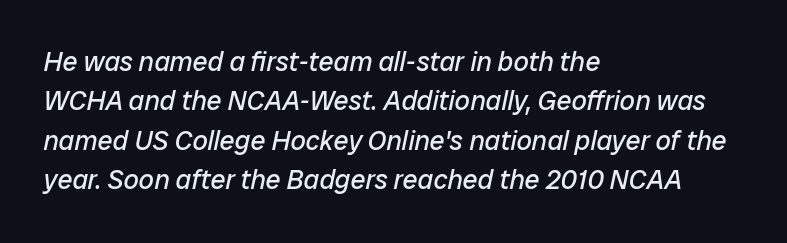
{"italic": "yes", "lean": "right", "slant_degrees": 12, "bold": "no", "underline": "no", "align": "left", "line_spacing": "normal", "line_spacing_ratio": 1.46, "letter_spacing": "normal", "letter_spacing_em": 0.0, "glyph_px": 27}
